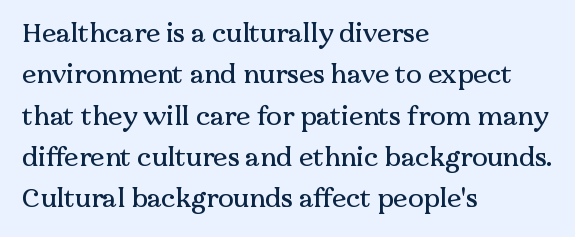
Q: Is the text italic (slanted)? A: No, it is upright.
Q: Is the text underlined? A: No.
Q: How is the paragraph aligned? A: Left-aligned.
Q: Is the spacing between letters normal or unusually wide? A: Normal.
Q: Is the spacing between lines tight, normal or loose? A: Normal.
